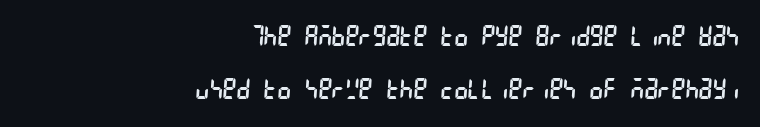
The ragged edge is on the left, which tells us the setting is flush right. The type is set solid horizontally, with unmodified tracking. The font family rendered here belongs to the sans-serif group. Beneath every word, the page is bare. The letters look calm and open, with moderate or lighter stems.
